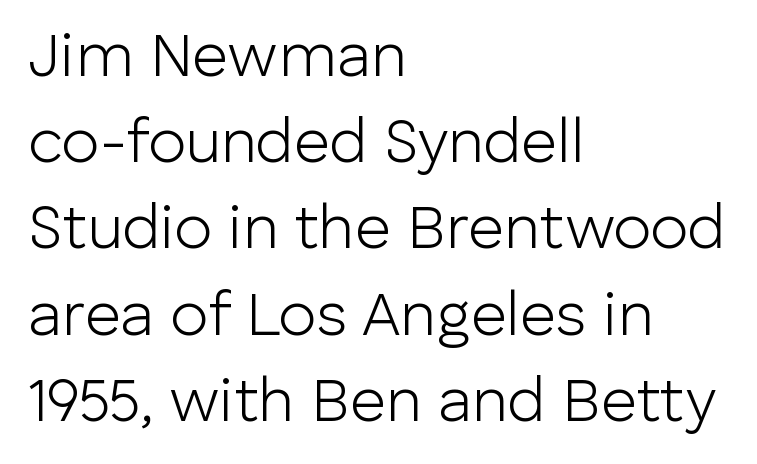
The image shows 62 px light sans-serif type, upright; set left-aligned, normal line spacing (1.39x), normal letter spacing, not underlined; low stroke contrast and a medium x-height.
